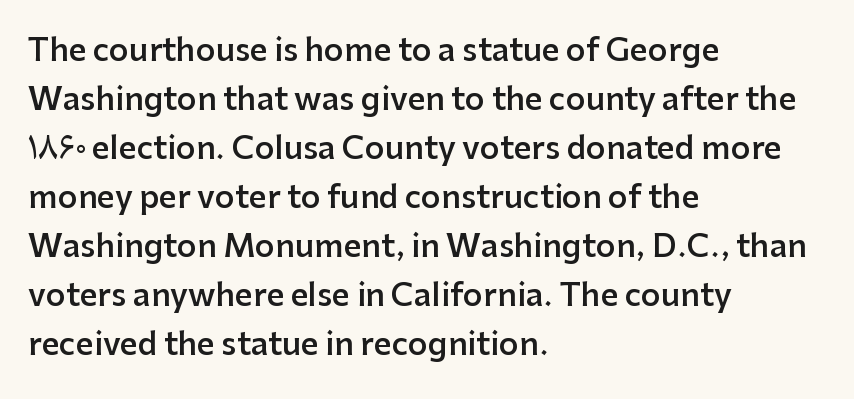
Q: Is the text bold? A: Semi-bold.
Q: Is the text italic (slanted)? A: No, it is upright.
Q: Is the typeface a serif or a sans-serif typeface? A: Sans-serif.
Q: Is the text underlined? A: No.
Q: How is the paragraph aligned? A: Left-aligned.
Q: Is the spacing between letters normal or unusually wide? A: Normal.
Q: Is the spacing between lines tight, normal or loose? A: Normal.
Q: Width (condensed, normal, or wide)? A: Normal.
Q: Stroke contrast? A: Low.
Q: x-height? A: Medium.
Q: Monospaced? A: No.
